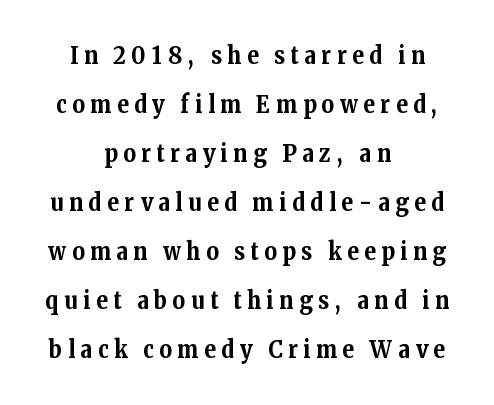
{"italic": "no", "bold": "yes", "underline": "no", "align": "center", "line_spacing": "loose", "line_spacing_ratio": 2.04, "letter_spacing": "wide", "letter_spacing_em": 0.24, "glyph_px": 24}
